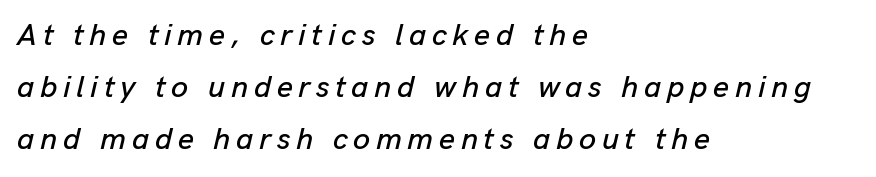
The image shows 31 px text type, italic (leaning right); set left-aligned, normal line spacing (1.68x), not underlined; low stroke contrast and a medium x-height.
